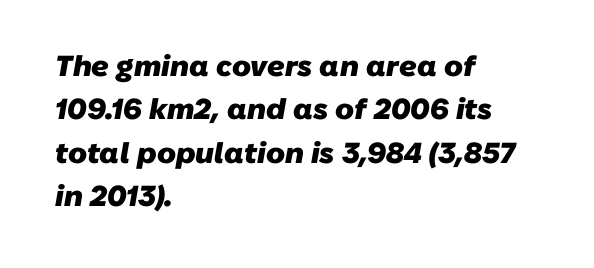
The image shows 29 px heavy sans-serif type; set left-aligned, normal line spacing (1.5x), normal letter spacing, not underlined; low stroke contrast and a medium x-height.
